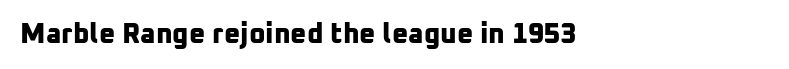
Caption: multi-line text, flush left, ragged right. Note the varied advance widths — an 'i' is clearly narrower than an 'm'. This rendering features lettering with no underline. The text was rendered using a sans face with plain stroke endings.
